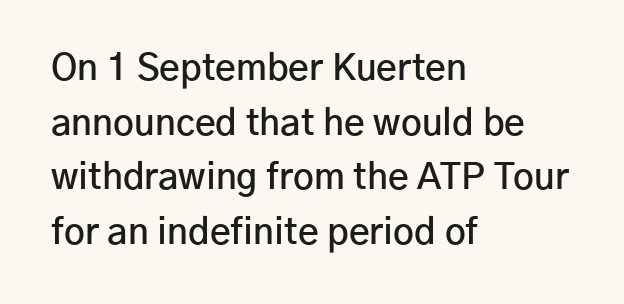
Anything drawn beneath the words? Only blank space. The face used here is proportionally spaced, like ordinary book or web type. On the weight axis this lands at semibold, roughly 600. The lettering stays uniformly vertical, giving the passage a roman look. This sample is left-justified, so line endings fall wherever the words run out.
